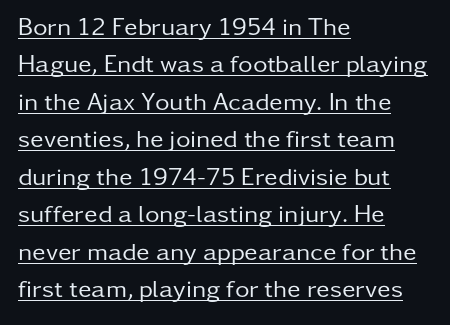
Q: Is the text bold? A: No.
Q: Is the text italic (slanted)? A: No, it is upright.
Q: Is the text underlined? A: Yes.
Q: How is the paragraph aligned? A: Left-aligned.
Q: Is the spacing between letters normal or unusually wide? A: Normal.
Q: Is the spacing between lines tight, normal or loose? A: Normal.
